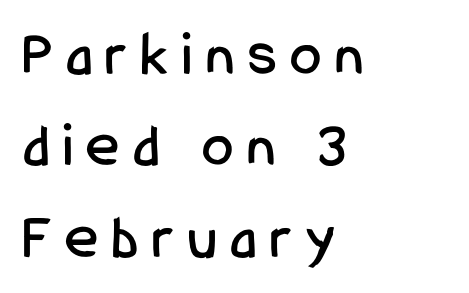
{"serif": "no", "italic": "no", "width": "condensed", "stroke_contrast": "low", "x_height": "medium", "monospaced": "no", "underline": "no", "align": "left", "line_spacing": "normal", "line_spacing_ratio": 1.45, "letter_spacing": "wide", "letter_spacing_em": 0.22, "glyph_px": 63}
